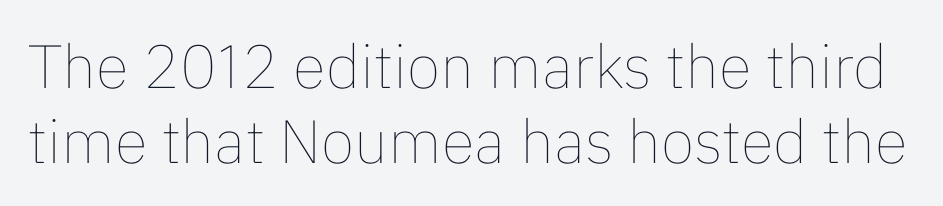
You could call the tracking neutral — neither tight nor loose. Every character sits straight up, as roman type does. Underline: absent. The passage shown is typed in a proportional face where columns would drift. Think standard paragraph weight, or any step lighter than that.
